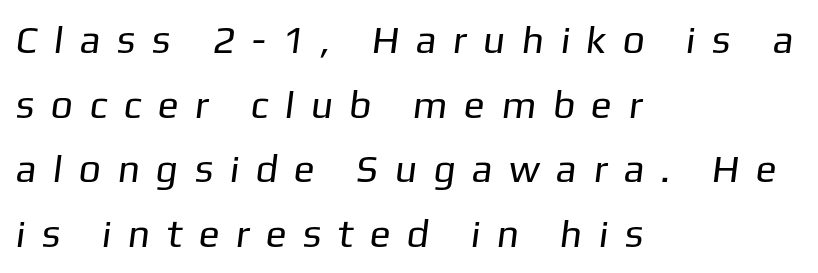
The tracking reads as deliberately expanded to a designer's eye. Do the characters align in a grid? No, the font is proportional. This reads as an unemphasized weight, regular at the heaviest. Observe the absence of serifs on each vertical stroke in this sample. Horizontally, the lines are justified to the leading edge only. The zone under the glyphs is completely vacant.
